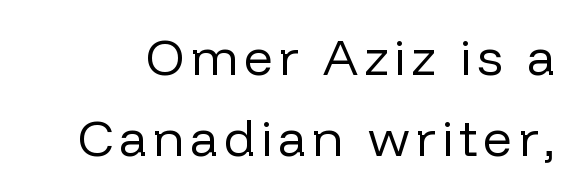
{"serif": "no", "italic": "no", "bold": "no", "weight": "regular", "width": "normal", "stroke_contrast": "low", "x_height": "medium", "monospaced": "no", "underline": "no", "line_spacing": "normal", "line_spacing_ratio": 1.59, "glyph_px": 51}
